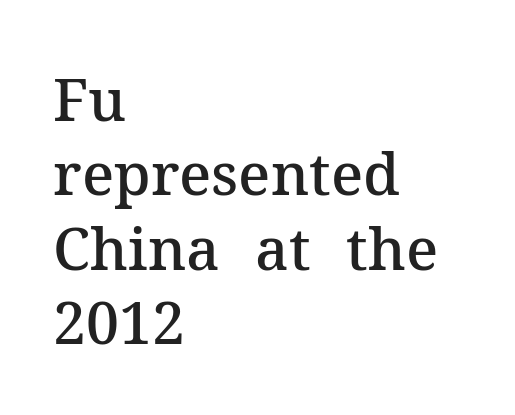
{"serif": "yes", "italic": "no", "bold": "semi", "weight": "semibold", "width": "normal", "stroke_contrast": "medium", "x_height": "medium", "monospaced": "no", "underline": "no", "align": "left", "line_spacing": "normal", "line_spacing_ratio": 1.26, "letter_spacing": "normal", "letter_spacing_em": 0.0, "glyph_px": 59}
